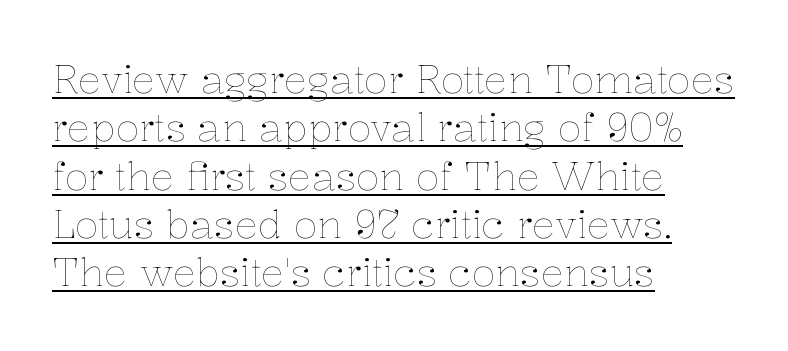
{"italic": "no", "bold": "no", "weight": "thin", "width": "normal", "stroke_contrast": "low", "x_height": "medium", "monospaced": "no", "underline": "yes", "align": "left", "line_spacing_ratio": 1.24, "letter_spacing": "normal", "letter_spacing_em": 0.0, "glyph_px": 39}
